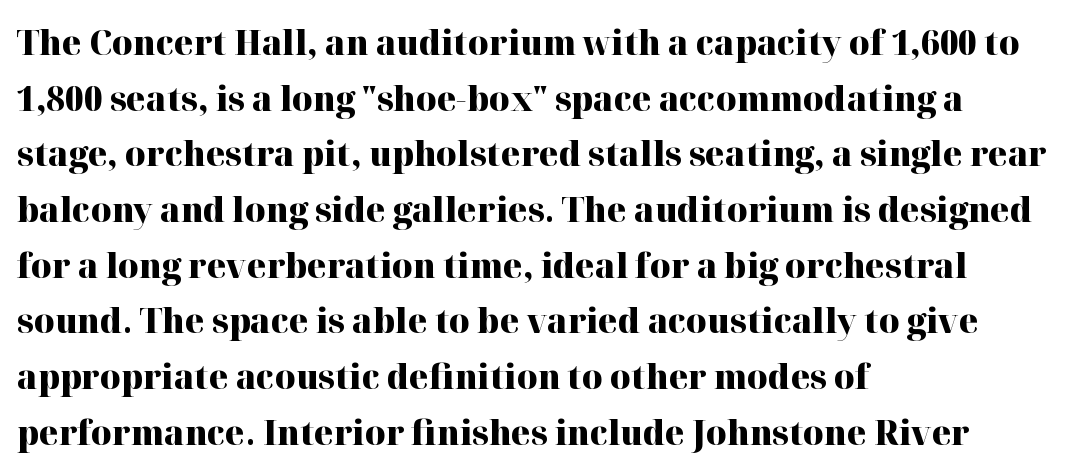
The image shows 35 px heavy serif type, upright; set left-aligned, normal line spacing (1.59x), normal letter spacing, not underlined; high stroke contrast and a medium x-height.
